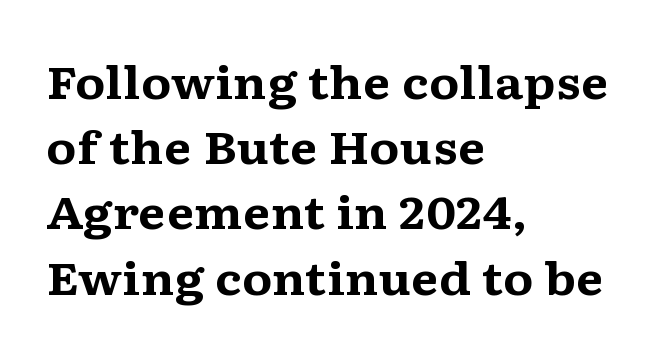
{"serif": "yes", "italic": "no", "bold": "yes", "weight": "bold", "width": "wide", "stroke_contrast": "medium", "x_height": "medium", "monospaced": "no", "underline": "no", "align": "left", "line_spacing": "normal", "line_spacing_ratio": 1.45, "letter_spacing": "normal", "letter_spacing_em": 0.0, "glyph_px": 45}
